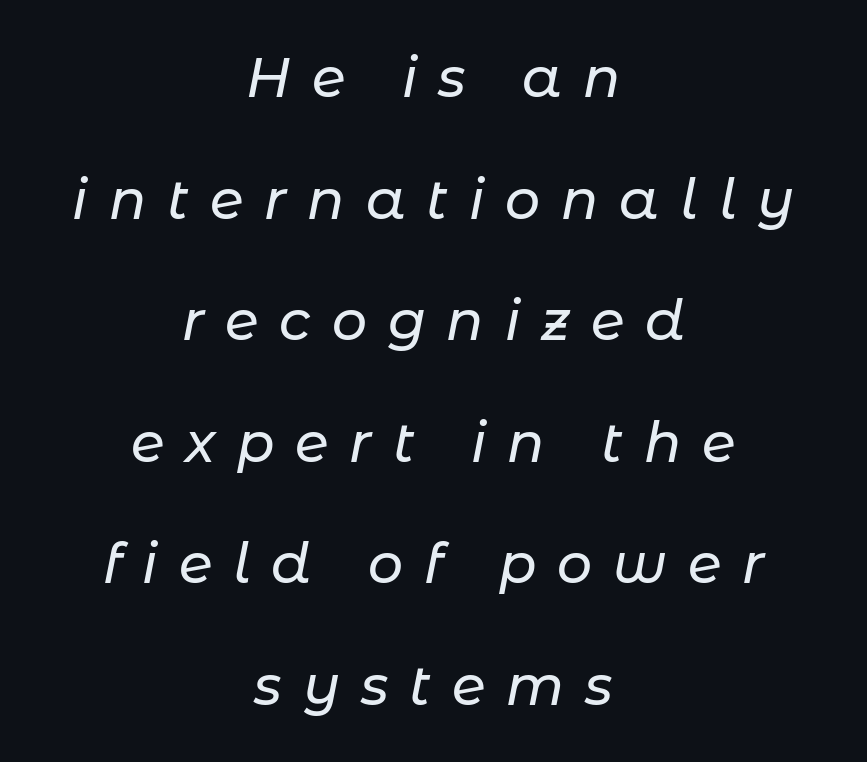
{"italic": "yes", "lean": "right", "slant_degrees": 11, "width": "normal", "stroke_contrast": "low", "x_height": "medium", "monospaced": "no", "underline": "no", "align": "center", "line_spacing": "loose", "line_spacing_ratio": 2.21, "letter_spacing": "wide", "letter_spacing_em": 0.38, "glyph_px": 55}
